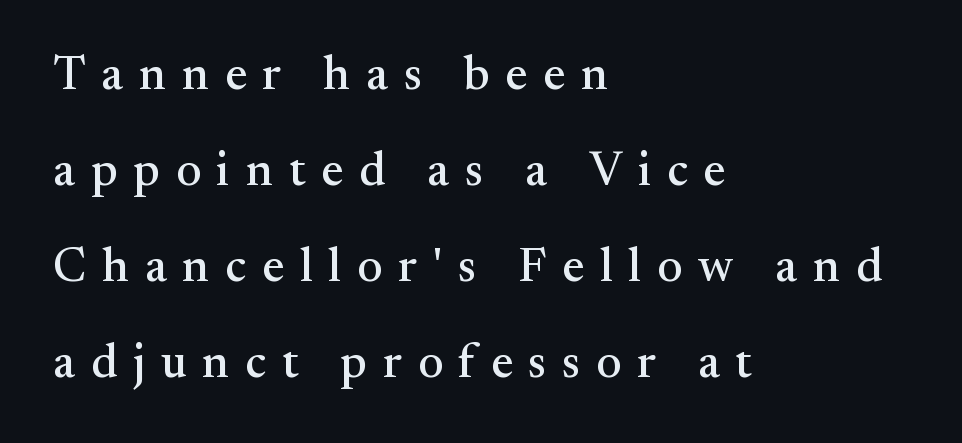
Visually the block forms a straight wall on the left and a jagged coastline on the right. A typesetter would mark this as roman, not italic. How are the letters spaced? Widely, with obvious added tracking. The gap between lines stays unmarked. Compared with typical paragraphs, the rows here are farther apart. Regarding serifs, this sample has them.
